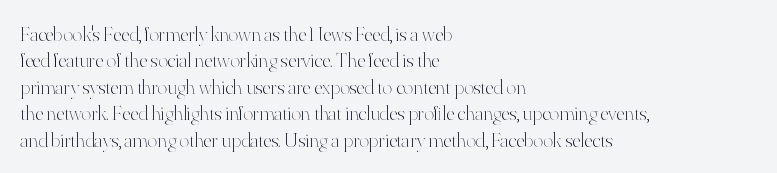
{"italic": "no", "bold": "no", "underline": "no", "align": "left", "line_spacing": "normal", "line_spacing_ratio": 1.26, "letter_spacing": "normal", "letter_spacing_em": 0.0, "glyph_px": 21}
